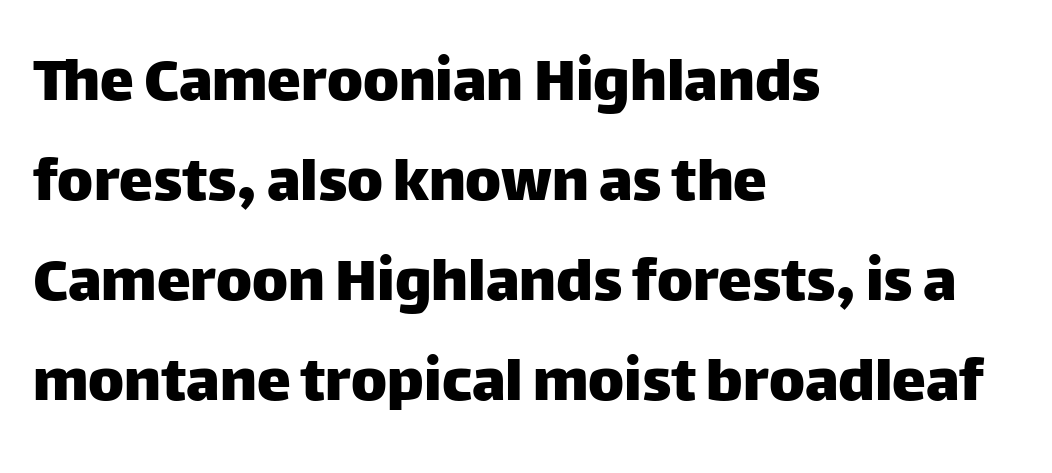
The image shows 68 px sans-serif type, upright; set left-aligned, normal line spacing (1.47x), normal letter spacing, not underlined; low stroke contrast and a large x-height.
